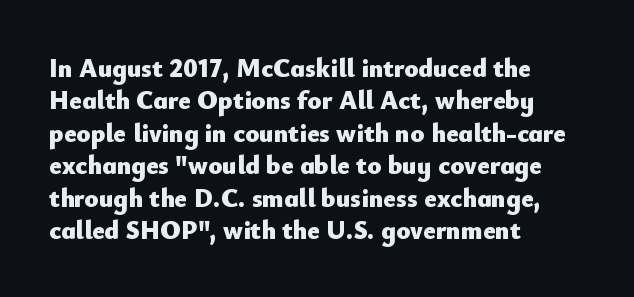
{"italic": "no", "bold": "yes", "underline": "no", "align": "left", "line_spacing": "normal", "line_spacing_ratio": 1.25, "letter_spacing": "normal", "letter_spacing_em": 0.0, "glyph_px": 26}
